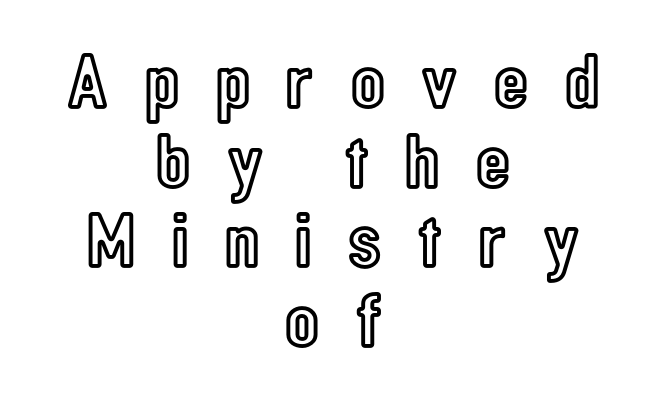
You could not count columns in this text — the font is proportionally spaced. In CSS terms this would be text-align: center. Ascenders rise straight up at ninety degrees. Descenders are the only things crossing below the line. The designer dialed line spacing down below the default. Short note: letters widely spaced.
